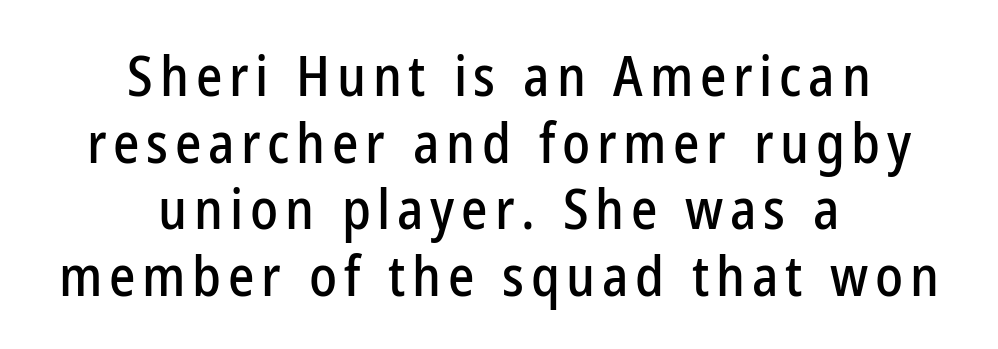
Q: Is the text italic (slanted)? A: No, it is upright.
Q: Is the typeface a serif or a sans-serif typeface? A: Sans-serif.
Q: Is the text underlined? A: No.
Q: How is the paragraph aligned? A: Centered.
Q: Width (condensed, normal, or wide)? A: Condensed.
Q: Stroke contrast? A: Low.
Q: x-height? A: Medium.
Q: Monospaced? A: No.
